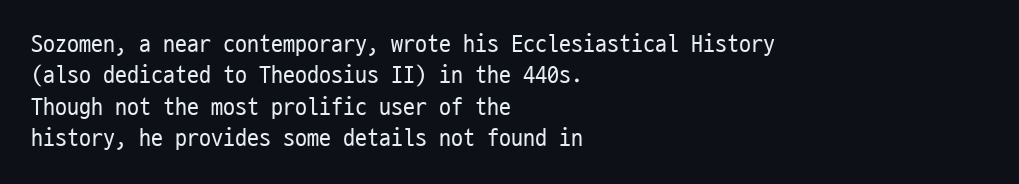
The image shows 24 px text type, upright; set left-aligned, normal line spacing (1.31x), normal letter spacing, not underlined.
